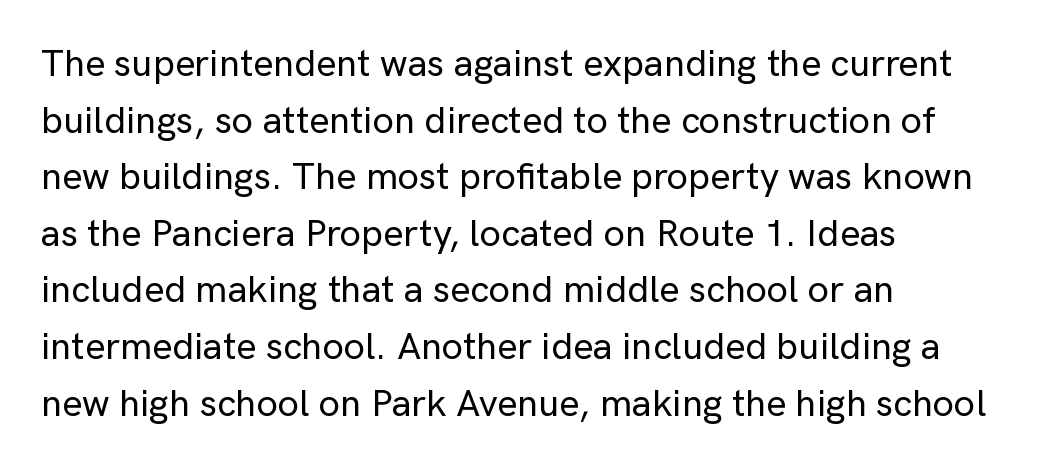
{"serif": "no", "italic": "no", "width": "normal", "stroke_contrast": "low", "x_height": "medium", "monospaced": "no", "underline": "no", "align": "left", "line_spacing": "normal", "line_spacing_ratio": 1.49, "letter_spacing": "normal", "letter_spacing_em": 0.0, "glyph_px": 38}
